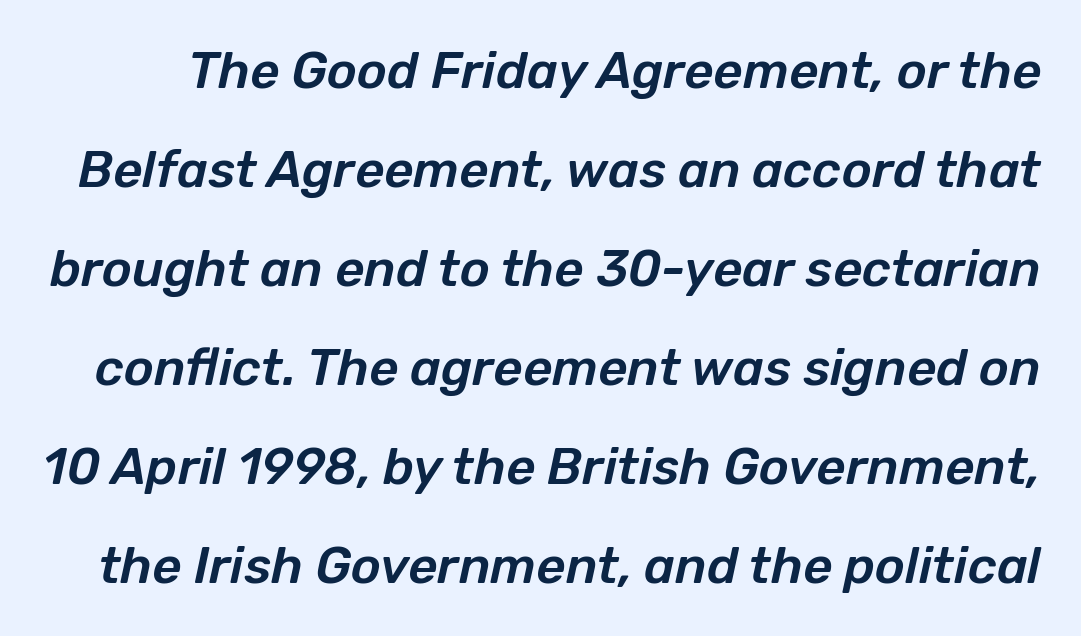
{"italic": "yes", "lean": "right", "slant_degrees": 12, "width": "normal", "stroke_contrast": "low", "x_height": "medium", "monospaced": "no", "underline": "no", "line_spacing": "loose", "line_spacing_ratio": 1.94, "letter_spacing": "normal", "letter_spacing_em": 0.0, "glyph_px": 51}
